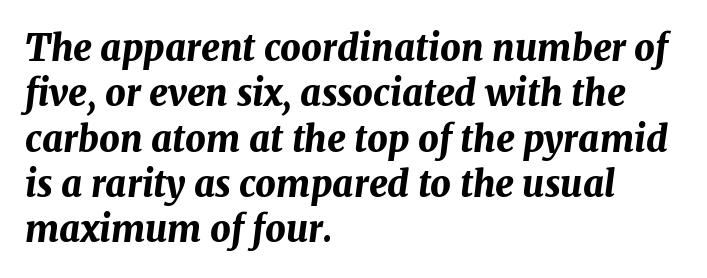
Typesetter's note: full bold, strokes at maximum text heaviness. Glance below the letters and you will spot only blank space. Reading down the block, your eye returns to a fixed left position each line. The passage shown has conventional tracking throughout.
